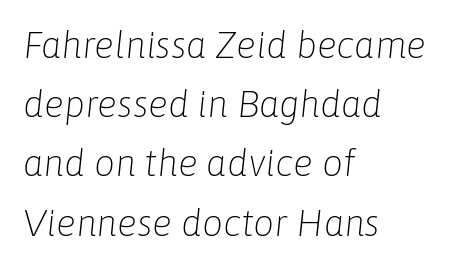
Caption: face not bold, strokes unweighted. Nobody touched the tracking dial on this one. Descenders hang freely into open space. Every character sits at an angle, as italics do. Casual observation: everything's shoved over to the left. Think of a printed novel: that variable character pitch is what you see here.
